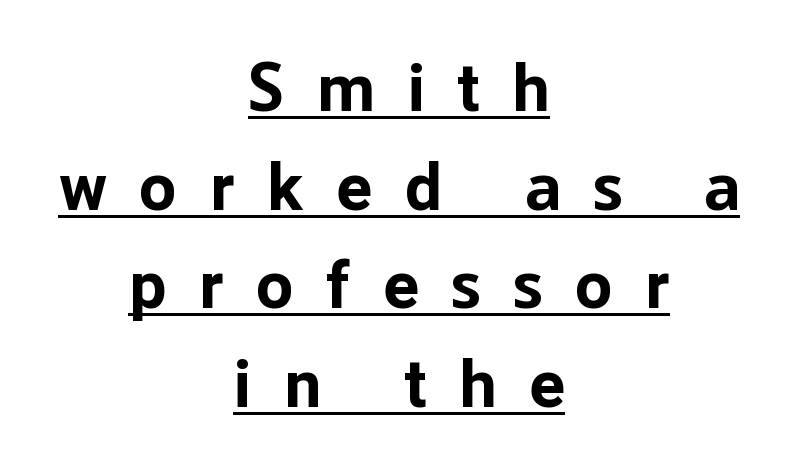
{"serif": "no", "italic": "no", "bold": "yes", "weight": "bold", "width": "normal", "stroke_contrast": "low", "x_height": "medium", "monospaced": "no", "underline": "yes", "align": "center", "line_spacing": "normal", "line_spacing_ratio": 1.45, "letter_spacing": "wide", "letter_spacing_em": 0.48, "glyph_px": 68}
